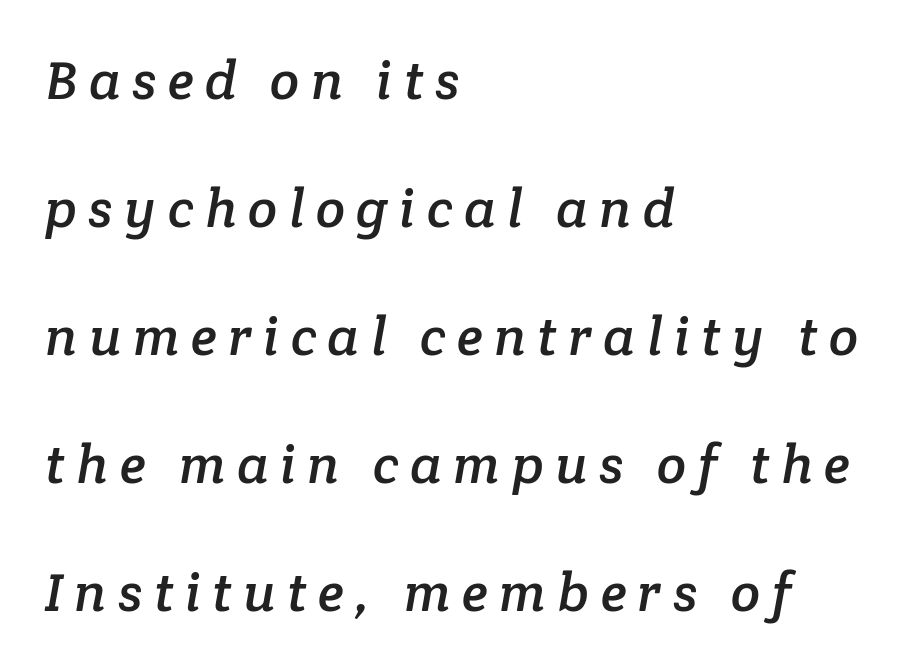
{"serif": "yes", "width": "normal", "stroke_contrast": "low", "x_height": "medium", "monospaced": "no", "underline": "no", "align": "left", "line_spacing": "loose", "line_spacing_ratio": 2.37, "letter_spacing": "wide", "letter_spacing_em": 0.21, "glyph_px": 54}
